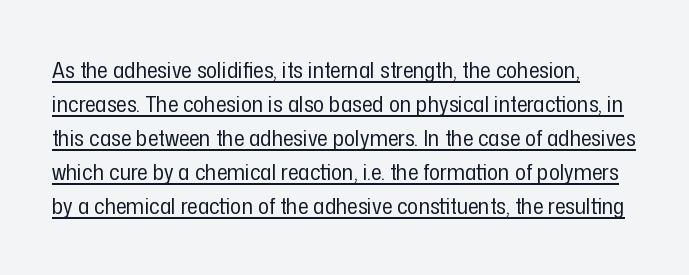
Q: Is the text bold? A: No.
Q: Is the text italic (slanted)? A: No, it is upright.
Q: Is the text underlined? A: Yes.
Q: Is the spacing between letters normal or unusually wide? A: Normal.
Q: Is the spacing between lines tight, normal or loose? A: Normal.
